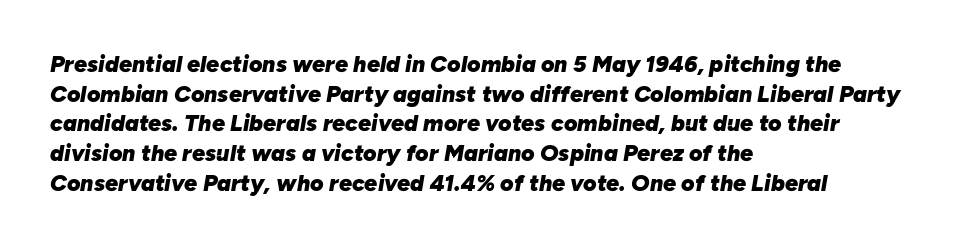
The image shows 23 px bold type, italic (leaning right); set left-aligned, normal line spacing (1.29x), normal letter spacing, not underlined.
